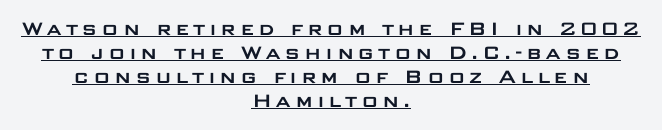
{"italic": "no", "underline": "yes", "align": "center", "line_spacing": "tight", "line_spacing_ratio": 1.04, "glyph_px": 23}
